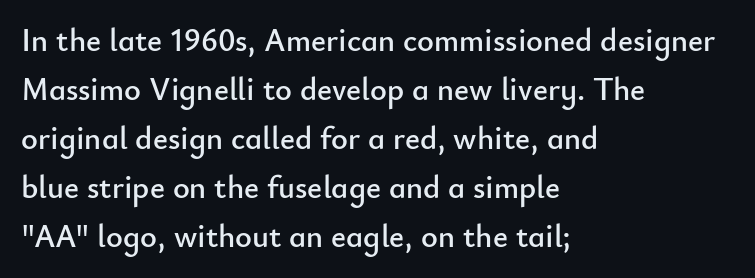
Q: Is the text italic (slanted)? A: No, it is upright.
Q: Is the typeface a serif or a sans-serif typeface? A: Sans-serif.
Q: Is the text underlined? A: No.
Q: How is the paragraph aligned? A: Left-aligned.
Q: Is the spacing between letters normal or unusually wide? A: Normal.
Q: Is the spacing between lines tight, normal or loose? A: Normal.
Q: Width (condensed, normal, or wide)? A: Normal.
Q: Stroke contrast? A: Low.
Q: x-height? A: Small.
Q: Monospaced? A: No.
